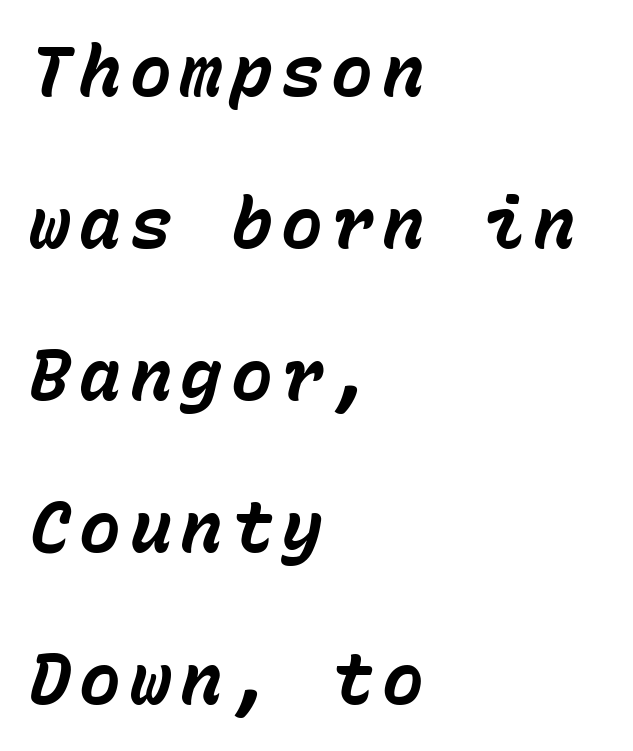
Q: Is the text bold? A: Yes.
Q: Is the text italic (slanted)? A: Yes, it leans right by about 15 degrees.
Q: Is the text underlined? A: No.
Q: How is the paragraph aligned? A: Left-aligned.
Q: Is the spacing between lines tight, normal or loose? A: Loose.
Q: Width (condensed, normal, or wide)? A: Normal.
Q: Stroke contrast? A: Low.
Q: x-height? A: Medium.
Q: Monospaced? A: Yes.
